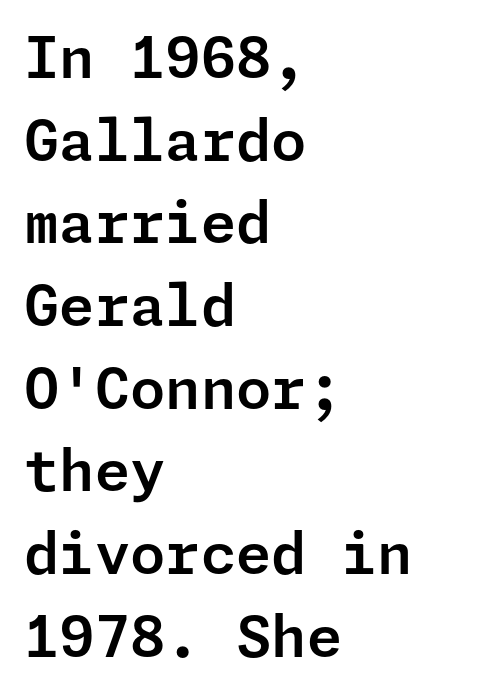
{"serif": "no", "italic": "no", "width": "normal", "stroke_contrast": "low", "x_height": "medium", "underline": "no", "align": "left", "line_spacing": "normal", "line_spacing_ratio": 1.45, "letter_spacing": "normal", "letter_spacing_em": 0.0, "glyph_px": 57}
